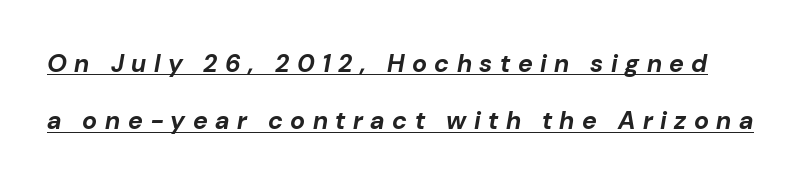
Quick note: underline on. Observe the lean: these are italic letterforms. The gaps between neighbouring characters are conspicuously large. Students, observe: this is what heavily led, spacious text looks like.
